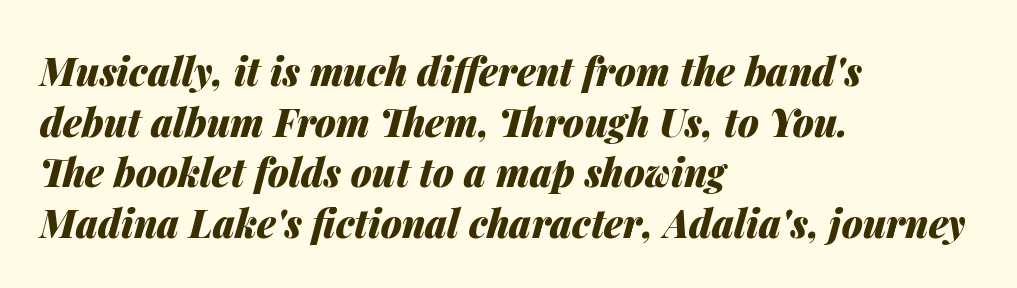
Q: Is the text bold? A: Yes.
Q: Is the text italic (slanted)? A: Yes, it leans right by about 14 degrees.
Q: Is the text underlined? A: No.
Q: How is the paragraph aligned? A: Left-aligned.
Q: Is the spacing between letters normal or unusually wide? A: Normal.
Q: Is the spacing between lines tight, normal or loose? A: Normal.
Q: Width (condensed, normal, or wide)? A: Normal.
Q: Stroke contrast? A: Medium.
Q: x-height? A: Medium.
Q: Monospaced? A: No.
